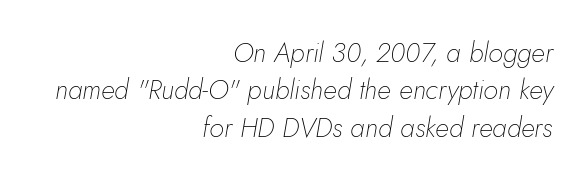
The image shows 27 px text type, italic (leaning right); set right-aligned, normal line spacing (1.38x), normal letter spacing, not underlined.
